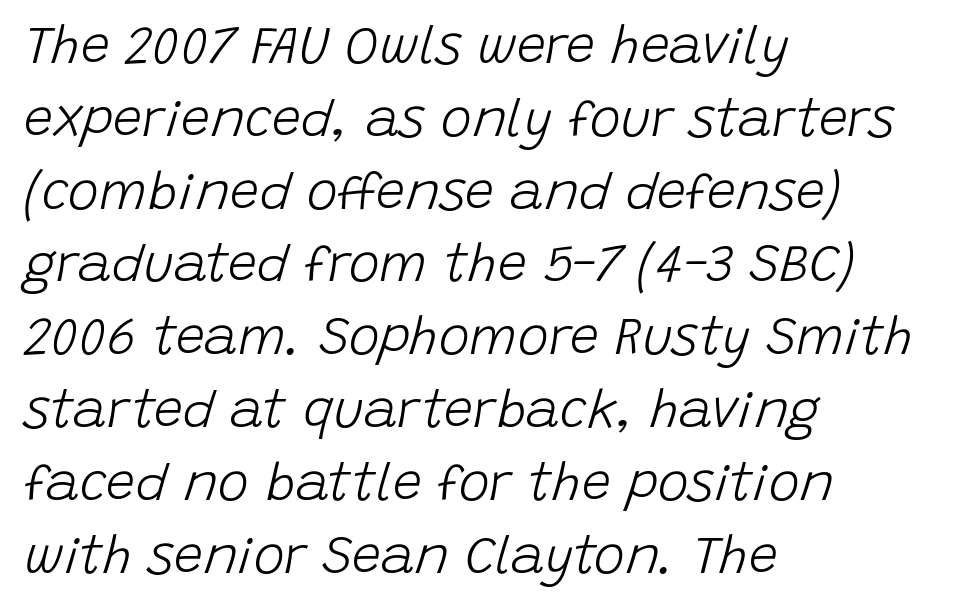
{"italic": "yes", "lean": "right", "slant_degrees": 15, "bold": "no", "weight": "light", "width": "normal", "stroke_contrast": "low", "x_height": "large", "monospaced": "no", "underline": "no", "align": "left", "line_spacing": "normal", "line_spacing_ratio": 1.4, "letter_spacing": "normal", "letter_spacing_em": 0.0, "glyph_px": 52}
